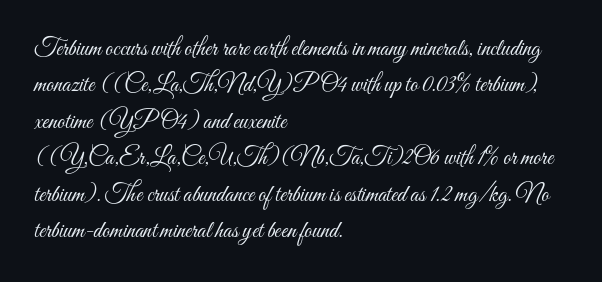
The image shows 24 px text type; set left-aligned, normal line spacing (1.52x), normal letter spacing, not underlined.
